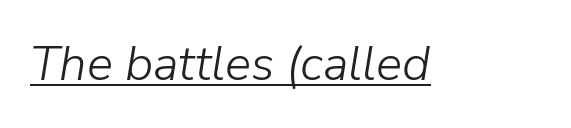
The image shows 49 px light type, italic (leaning right); set normal letter spacing, underlined; low stroke contrast and a medium x-height.
